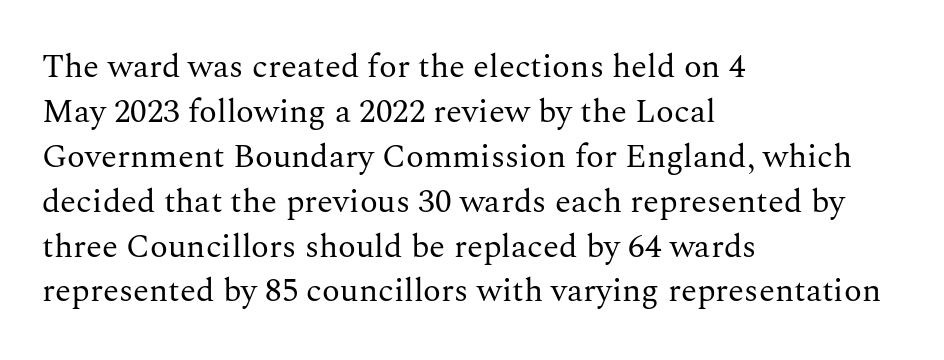
Each letter's strokes conclude with small projecting serifs. Does the leading feel generous? No, just average. The lettering stays uniformly vertical, giving the passage a roman look. The rendering uses natural spacing where letterforms have individual widths. The characters are drawn with everyday or finer stroke widths. Here the glyphs are tracked normally, forming tight word shapes.
